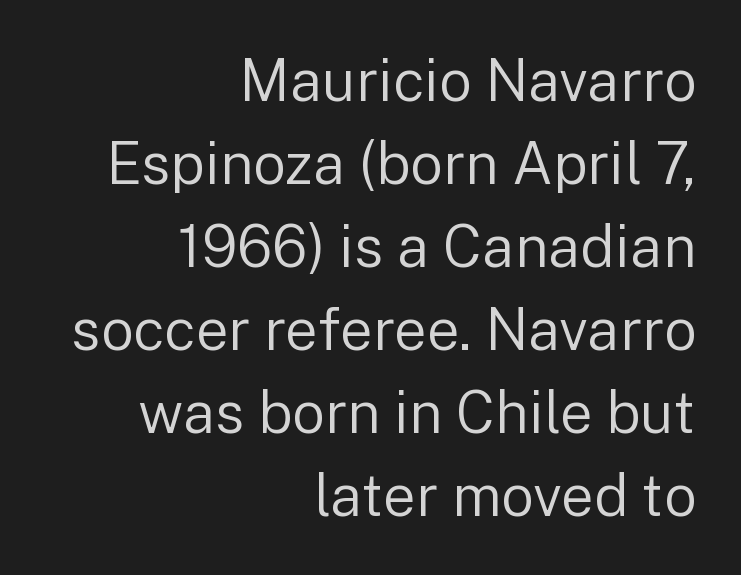
The image shows 58 px regular-weight sans-serif type, upright; set right-aligned, normal line spacing (1.43x), normal letter spacing, not underlined; low stroke contrast and a medium x-height.
